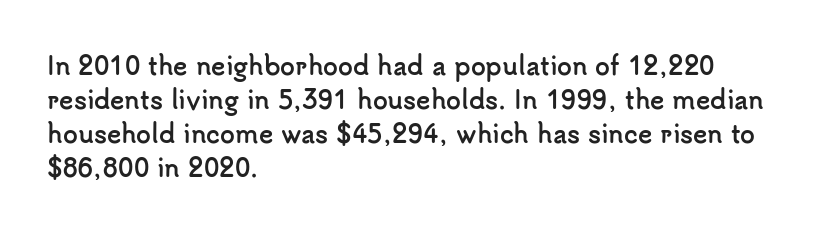
{"italic": "no", "bold": "yes", "underline": "no", "align": "left", "line_spacing": "normal", "line_spacing_ratio": 1.42, "letter_spacing": "normal", "letter_spacing_em": 0.0, "glyph_px": 24}
